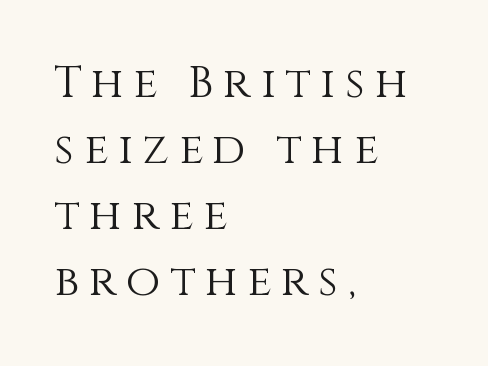
The line texture is sparse and dotted thanks to wide tracking. Weight: in the light-to-regular range. Leftover space on each line is placed entirely after the last word. A typesetter would mark this as roman, not italic. The space beneath each line is pristine and unruled.
